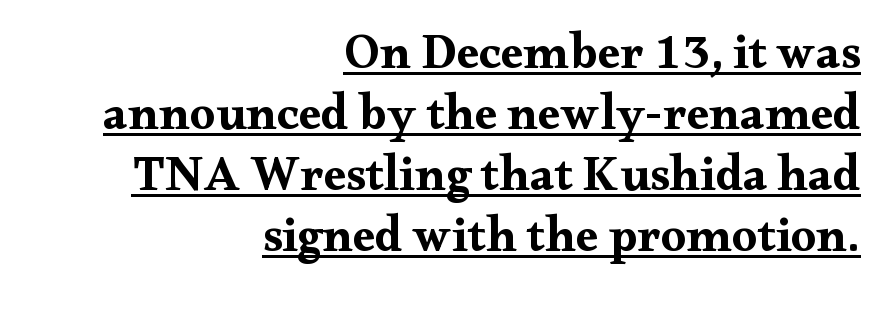
Short note: letters normally spaced. Nope, not italic — everything's standing straight. Leftover space on each line is placed entirely before the opening word. Check where the strokes stop: tiny serifs finish them off. Note the varied advance widths — an 'i' is clearly narrower than an 'm'. Looks like someone drew a line under every word here.
